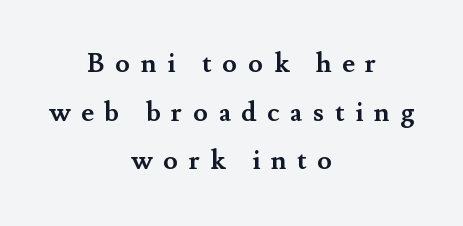
How are the letters spaced? Widely, with obvious added tracking. This rendering features lettering with no underline. Leftover space on each line is divided equally before and after the words. The letters stand upright; this is a roman face.
